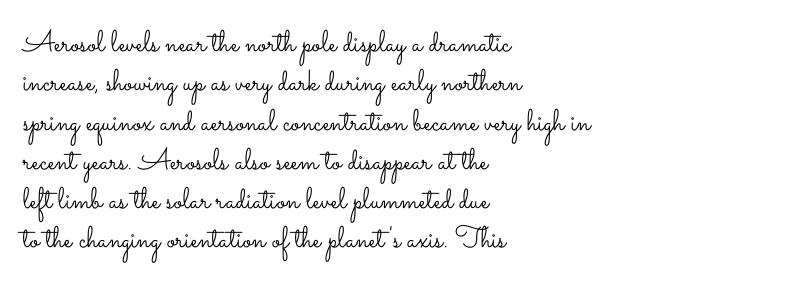
{"bold": "no", "weight": "light", "width": "wide", "stroke_contrast": "low", "x_height": "small", "monospaced": "no", "underline": "no", "align": "left", "line_spacing": "normal", "line_spacing_ratio": 1.31, "letter_spacing": "normal", "letter_spacing_em": 0.0, "glyph_px": 30}
